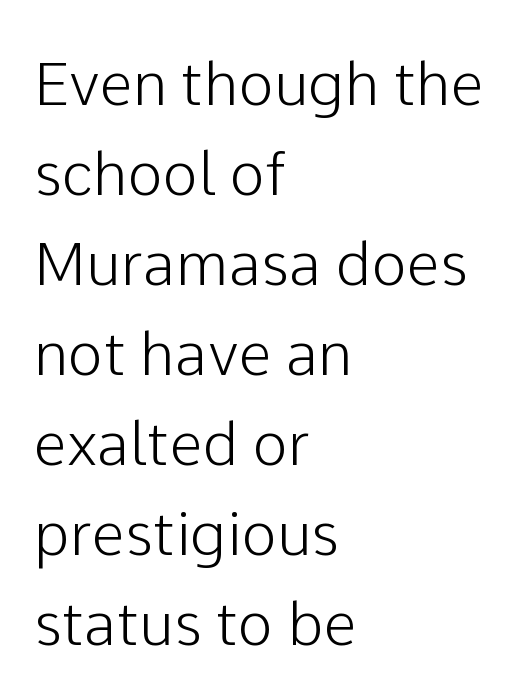
{"serif": "no", "italic": "no", "width": "normal", "stroke_contrast": "low", "x_height": "medium", "monospaced": "no", "underline": "no", "align": "left", "line_spacing": "normal", "line_spacing_ratio": 1.5, "letter_spacing": "normal", "letter_spacing_em": 0.0, "glyph_px": 60}
